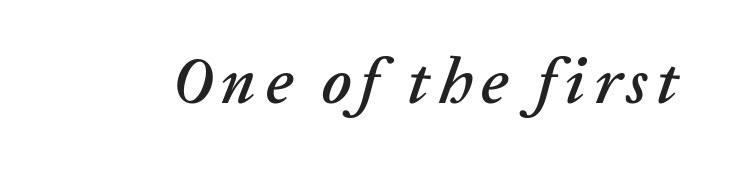
The image shows 64 px text type, italic (leaning right); set not underlined; low stroke contrast and a medium x-height.
